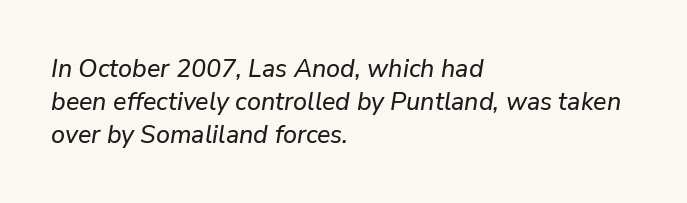
{"italic": "yes", "lean": "right", "slant_degrees": 9, "underline": "no", "align": "left", "line_spacing": "normal", "line_spacing_ratio": 1.32, "letter_spacing": "normal", "letter_spacing_em": 0.0, "glyph_px": 25}
